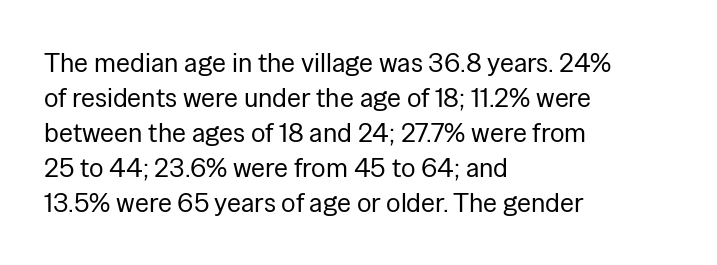
{"italic": "no", "bold": "no", "underline": "no", "align": "left", "line_spacing": "normal", "line_spacing_ratio": 1.3, "letter_spacing": "normal", "letter_spacing_em": 0.0, "glyph_px": 27}
